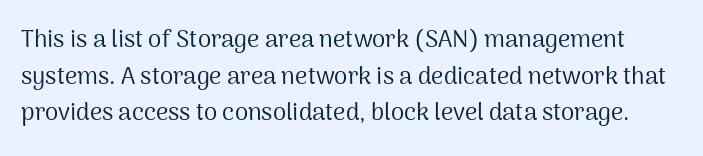
It's the straight-up-and-down kind of type. The characters are drawn with everyday or finer stroke widths. The string is rendered with underlining switched off. The line-height multiplier appears to be the usual default. Observe the ordinary spacing: letters are neighbours, not strangers.
